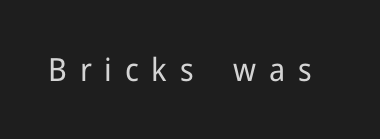
{"serif": "no", "italic": "no", "bold": "no", "weight": "regular", "width": "normal", "stroke_contrast": "low", "x_height": "medium", "monospaced": "no", "underline": "no", "letter_spacing": "wide", "letter_spacing_em": 0.4, "glyph_px": 32}
